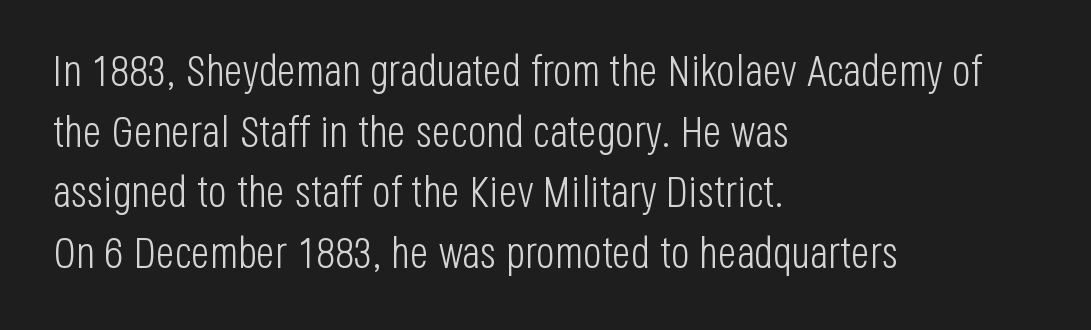
Q: Is the text bold? A: No.
Q: Is the text italic (slanted)? A: No, it is upright.
Q: Is the typeface a serif or a sans-serif typeface? A: Sans-serif.
Q: Is the text underlined? A: No.
Q: How is the paragraph aligned? A: Left-aligned.
Q: Is the spacing between letters normal or unusually wide? A: Normal.
Q: Is the spacing between lines tight, normal or loose? A: Normal.
Q: Width (condensed, normal, or wide)? A: Condensed.
Q: Stroke contrast? A: Low.
Q: x-height? A: Large.
Q: Monospaced? A: No.
